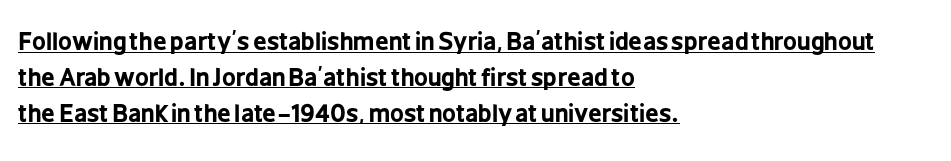
The image shows 24 px bold type, upright; set left-aligned, normal line spacing (1.49x), normal letter spacing, underlined.
